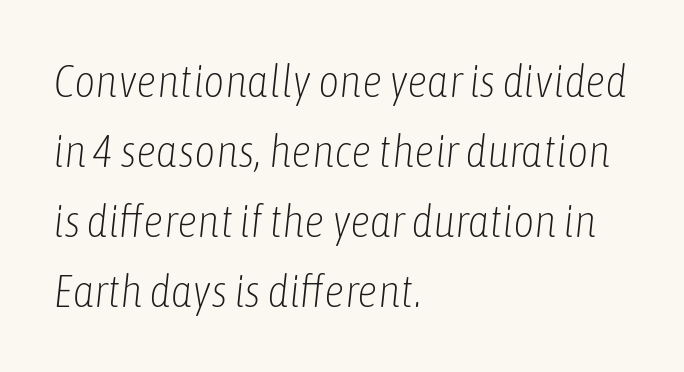
{"italic": "yes", "lean": "right", "slant_degrees": 6, "bold": "no", "weight": "light", "width": "condensed", "stroke_contrast": "low", "x_height": "medium", "monospaced": "no", "underline": "no", "align": "left", "line_spacing": "normal", "line_spacing_ratio": 1.52, "letter_spacing": "normal", "letter_spacing_em": 0.0, "glyph_px": 46}
